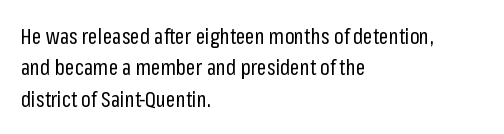
{"italic": "no", "bold": "no", "underline": "no", "align": "left", "line_spacing": "normal", "line_spacing_ratio": 1.49, "letter_spacing": "normal", "letter_spacing_em": 0.0, "glyph_px": 21}
